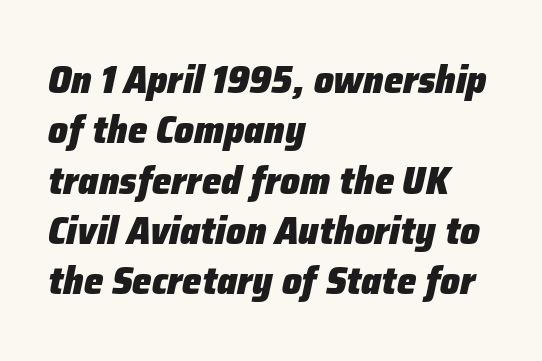
The image shows 39 px heavy type, italic (leaning right); set left-aligned, normal line spacing (1.29x), normal letter spacing, not underlined; low stroke contrast and a medium x-height.
